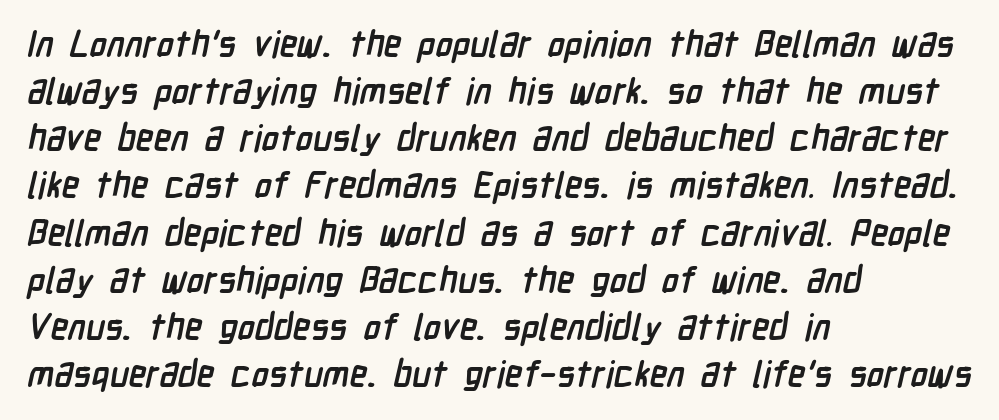
Q: Is the text bold? A: Yes.
Q: Is the typeface a serif or a sans-serif typeface? A: Sans-serif.
Q: Is the text underlined? A: No.
Q: How is the paragraph aligned? A: Left-aligned.
Q: Is the spacing between letters normal or unusually wide? A: Normal.
Q: Is the spacing between lines tight, normal or loose? A: Normal.
Q: Width (condensed, normal, or wide)? A: Condensed.
Q: Stroke contrast? A: Low.
Q: x-height? A: Medium.
Q: Monospaced? A: No.
